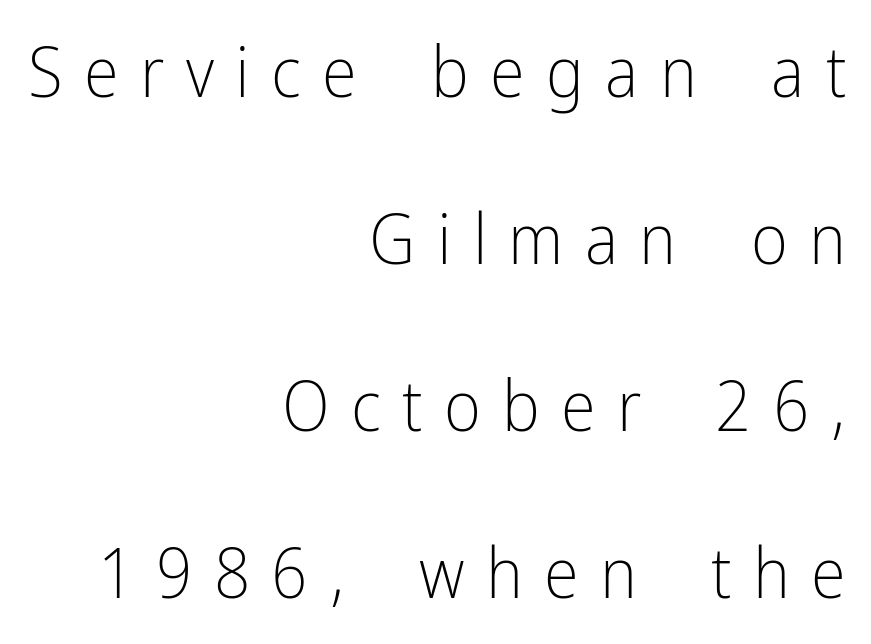
Is the stroke heavy? The answer is a plain regular-or-lighter. Serif or sans? Sans — the stroke terminals are bare. What stands out about the letter spacing? Its width — letters are far apart. These lines are rendered in a variable-pitch font. Descenders are the only things crossing below the line. Casual observation: everything's shoved over to the right.
